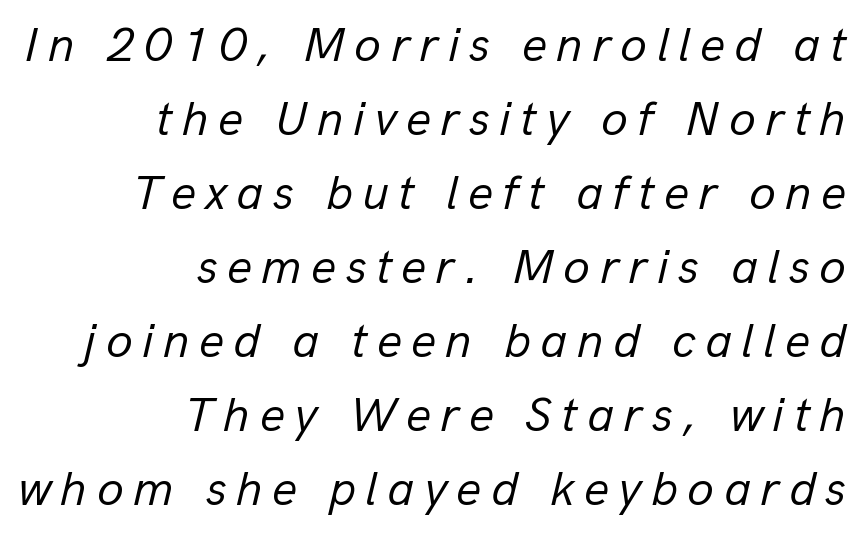
Q: Is the text bold? A: No.
Q: Is the text italic (slanted)? A: Yes, it leans right by about 13 degrees.
Q: Is the text underlined? A: No.
Q: How is the paragraph aligned? A: Right-aligned.
Q: Is the spacing between lines tight, normal or loose? A: Normal.
Q: Width (condensed, normal, or wide)? A: Normal.
Q: Stroke contrast? A: Low.
Q: x-height? A: Medium.
Q: Monospaced? A: No.
